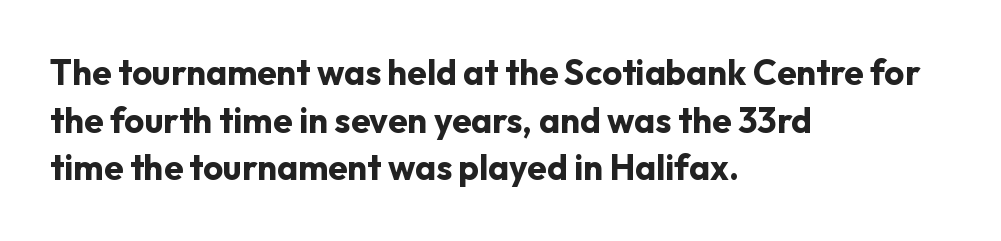
Q: Is the text bold? A: Yes.
Q: Is the text italic (slanted)? A: No, it is upright.
Q: Is the typeface a serif or a sans-serif typeface? A: Sans-serif.
Q: Is the text underlined? A: No.
Q: How is the paragraph aligned? A: Left-aligned.
Q: Is the spacing between letters normal or unusually wide? A: Normal.
Q: Is the spacing between lines tight, normal or loose? A: Normal.
Q: Width (condensed, normal, or wide)? A: Normal.
Q: Stroke contrast? A: Low.
Q: x-height? A: Medium.
Q: Monospaced? A: No.
